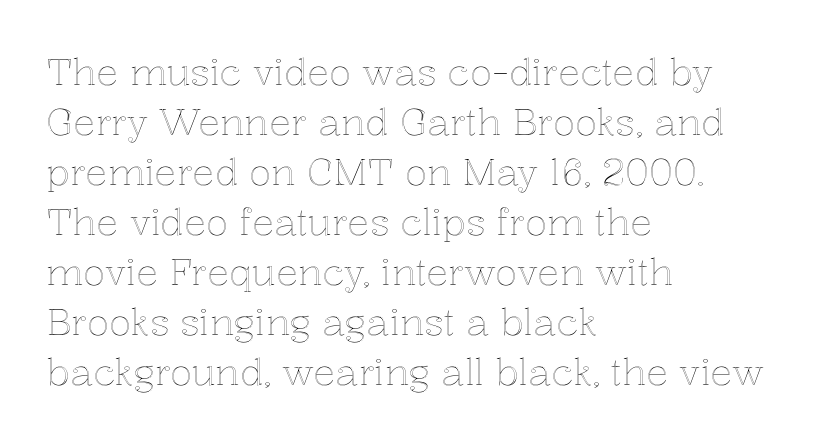
The image shows 37 px text type, upright; set left-aligned, normal line spacing (1.35x), normal letter spacing, not underlined; a medium x-height.
